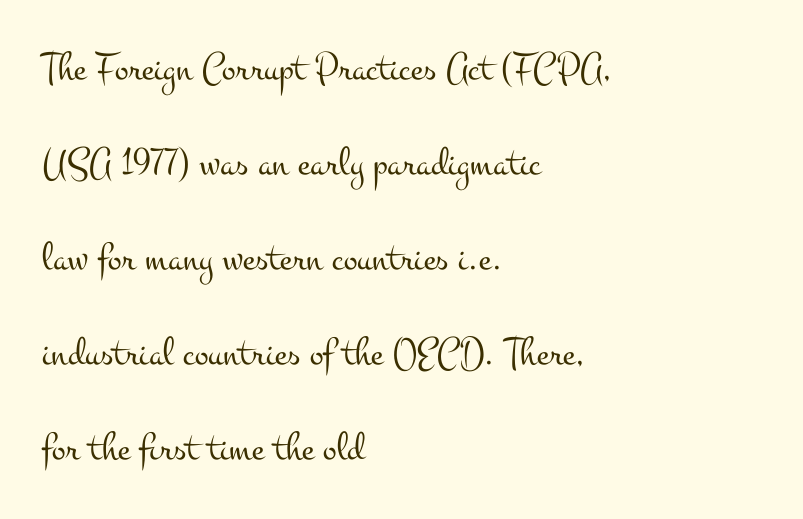
The image shows 41 px light, wide serif type; set left-aligned, loose line spacing (2.32x), normal letter spacing, not underlined; medium stroke contrast and a small x-height.
